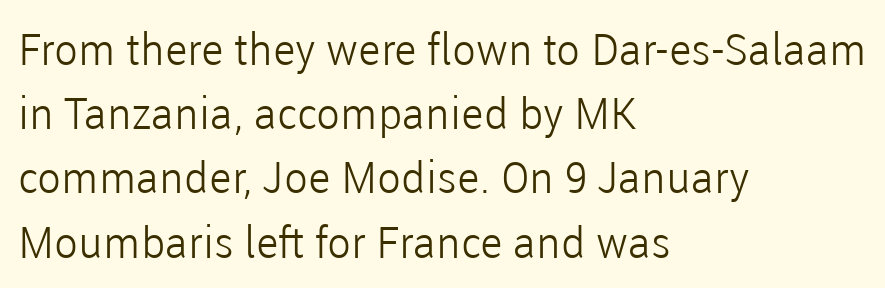
{"serif": "no", "italic": "no", "bold": "no", "weight": "light", "width": "normal", "stroke_contrast": "low", "x_height": "medium", "monospaced": "no", "underline": "no", "align": "left", "line_spacing": "normal", "line_spacing_ratio": 1.46, "letter_spacing": "normal", "letter_spacing_em": 0.0, "glyph_px": 44}
